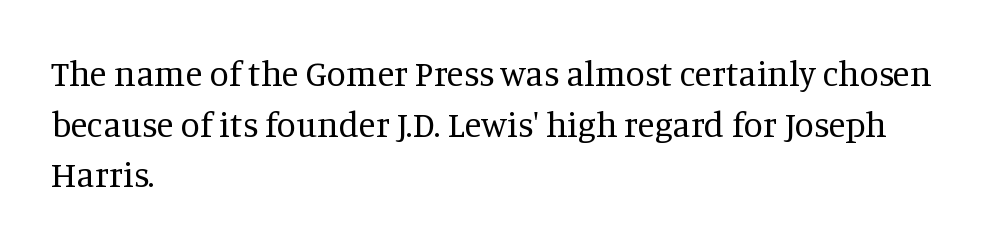
{"serif": "yes", "italic": "no", "bold": "no", "weight": "regular", "width": "normal", "stroke_contrast": "medium", "x_height": "large", "monospaced": "no", "underline": "no", "align": "left", "line_spacing": "normal", "line_spacing_ratio": 1.45, "letter_spacing": "normal", "letter_spacing_em": 0.0, "glyph_px": 35}
